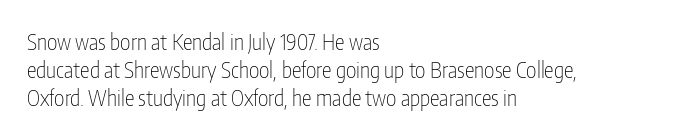
{"italic": "no", "bold": "no", "underline": "no", "align": "left", "line_spacing": "normal", "line_spacing_ratio": 1.27, "letter_spacing": "normal", "letter_spacing_em": 0.0, "glyph_px": 22}
